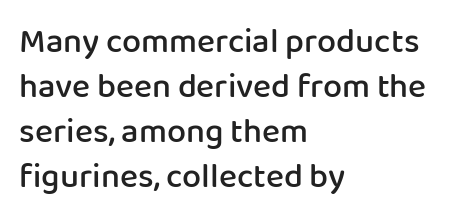
The image shows 34 px semibold sans-serif type, upright; set left-aligned, normal line spacing (1.32x), normal letter spacing, not underlined; low stroke contrast and a medium x-height.
